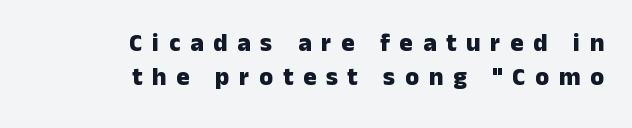
Q: Is the text bold? A: Yes.
Q: Is the text italic (slanted)? A: No, it is upright.
Q: Is the text underlined? A: No.
Q: How is the paragraph aligned? A: Right-aligned.
Q: Is the spacing between letters normal or unusually wide? A: Unusually wide.
Q: Is the spacing between lines tight, normal or loose? A: Normal.
